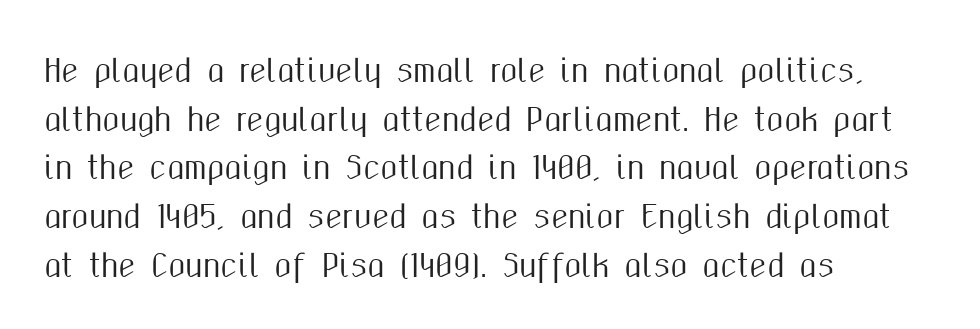
Q: Is the text italic (slanted)? A: No, it is upright.
Q: Is the typeface a serif or a sans-serif typeface? A: Sans-serif.
Q: Is the text underlined? A: No.
Q: How is the paragraph aligned? A: Left-aligned.
Q: Is the spacing between letters normal or unusually wide? A: Normal.
Q: Is the spacing between lines tight, normal or loose? A: Normal.
Q: Width (condensed, normal, or wide)? A: Condensed.
Q: Stroke contrast? A: Medium.
Q: x-height? A: Medium.
Q: Monospaced? A: No.
